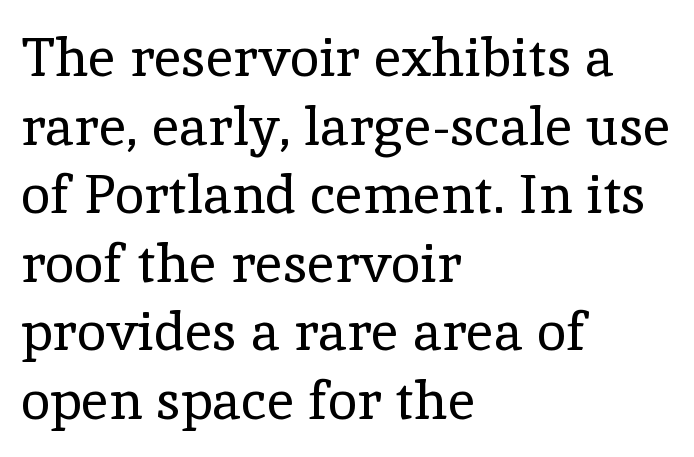
Q: Is the text bold? A: No.
Q: Is the text italic (slanted)? A: No, it is upright.
Q: Is the typeface a serif or a sans-serif typeface? A: Serif.
Q: Is the text underlined? A: No.
Q: How is the paragraph aligned? A: Left-aligned.
Q: Is the spacing between letters normal or unusually wide? A: Normal.
Q: Is the spacing between lines tight, normal or loose? A: Normal.
Q: Width (condensed, normal, or wide)? A: Normal.
Q: x-height? A: Medium.
Q: Monospaced? A: No.
